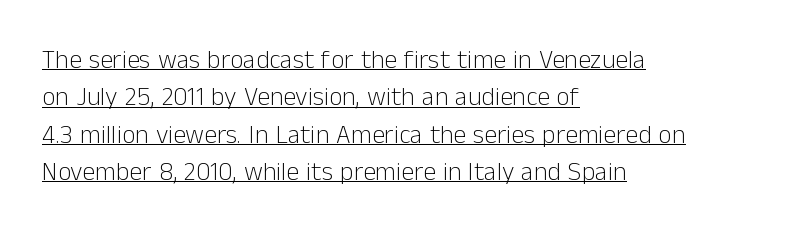
The image shows 26 px text type, upright; set left-aligned, normal line spacing (1.44x), normal letter spacing, underlined.
